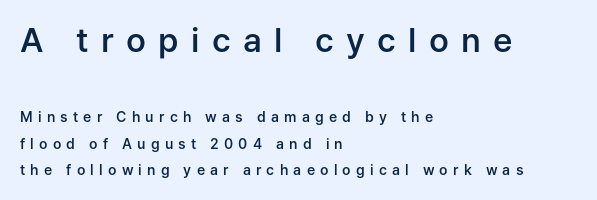
Notice how the stems are strictly vertical — no italics here. A semibold gives these letters moderate extra thickness, short of bold. Just letters on the line, the space beneath them empty. This sample has the flowing, uneven cadence of proportional lettering.
